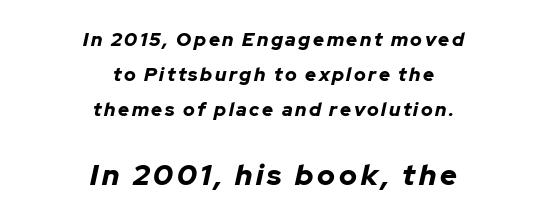
The image shows 29 px bold type, italic (leaning right); set centered, line spacing 1.85x, not underlined; the second (bottom) block is 1.53x larger; low stroke contrast and a medium x-height.
